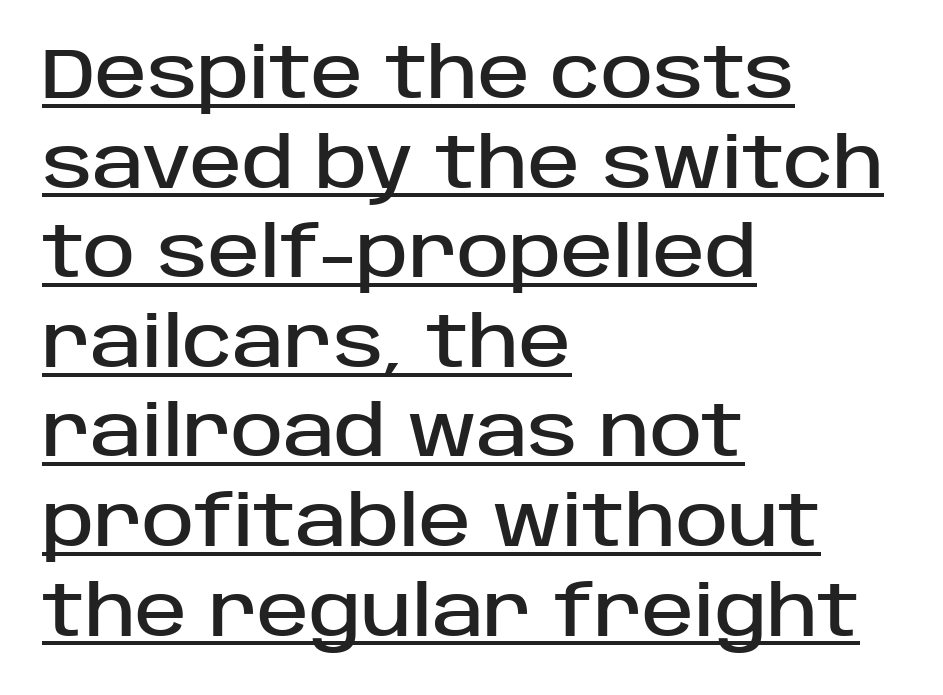
The image shows 70 px sans-serif type, upright; set left-aligned, normal line spacing (1.28x), normal letter spacing, underlined; low stroke contrast and a large x-height.
